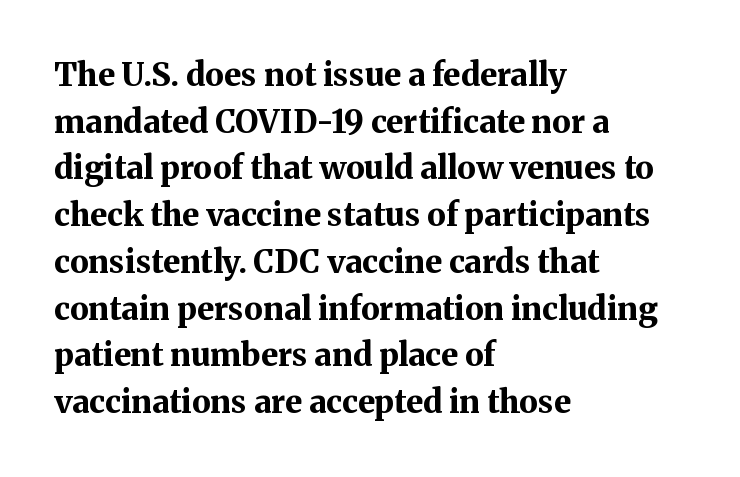
The rendering uses a bold face; every stroke is thick and dark. Varying glyph widths throughout — classic text-font behaviour. Serif or sans? Serif — the stroke terminals have little feet. What stands out about the letter spacing? Nothing — it is the standard amount. Only glyphs here, with clear space below each row.
